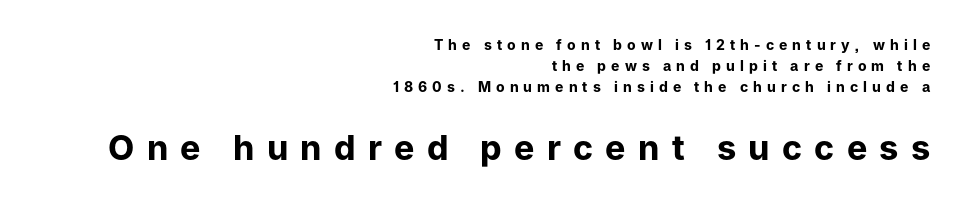
Q: Is the text bold? A: Yes.
Q: Is the text italic (slanted)? A: No, it is upright.
Q: Is the typeface a serif or a sans-serif typeface? A: Sans-serif.
Q: Is the text underlined? A: No.
Q: How is the paragraph aligned? A: Right-aligned.
Q: Is the spacing between letters normal or unusually wide? A: Unusually wide.
Q: Is the spacing between lines tight, normal or loose? A: Normal.
Q: Which block of text is set in a larger size, the first (top) or the second (bottom)? A: The second (bottom) one.
Q: Width (condensed, normal, or wide)? A: Normal.
Q: Stroke contrast? A: Low.
Q: x-height? A: Medium.
Q: Monospaced? A: No.
